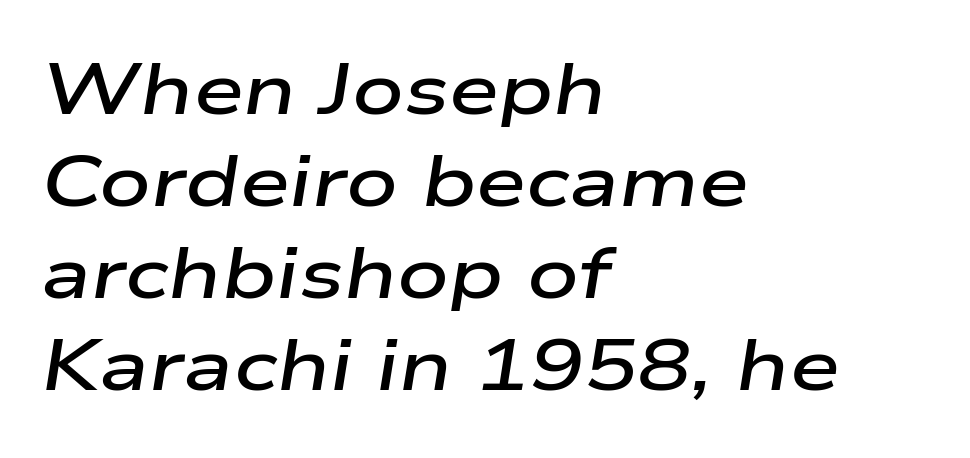
{"italic": "yes", "lean": "right", "slant_degrees": 9, "bold": "semi", "weight": "semibold", "width": "wide", "stroke_contrast": "low", "x_height": "medium", "monospaced": "no", "underline": "no", "align": "left", "line_spacing": "normal", "line_spacing_ratio": 1.28, "letter_spacing": "normal", "letter_spacing_em": 0.0, "glyph_px": 72}
